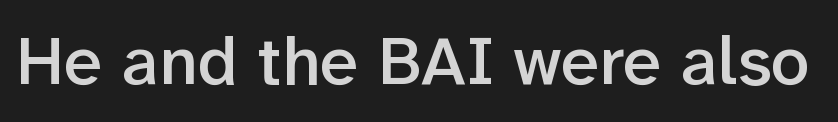
{"serif": "no", "italic": "no", "bold": "semi", "weight": "semibold", "width": "normal", "stroke_contrast": "low", "x_height": "medium", "monospaced": "no", "underline": "no", "letter_spacing": "normal", "letter_spacing_em": 0.0, "glyph_px": 69}
